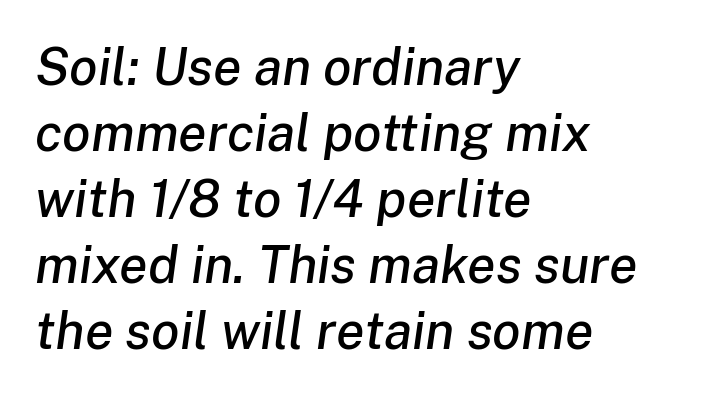
The image shows 52 px text type, italic (leaning right); set left-aligned, normal line spacing (1.27x), normal letter spacing, not underlined; low stroke contrast and a medium x-height.
